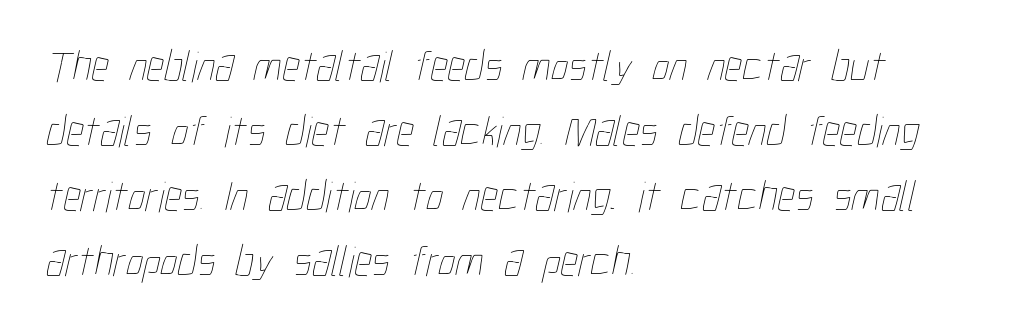
Proportional: the letters do not fall into vertical columns. The letterforms sit shoulder to shoulder at normal distance. The space between consecutive lines is moderate. The typeface has the unassuming heft of standard copy or less. Nobody drew a line under any word here.
